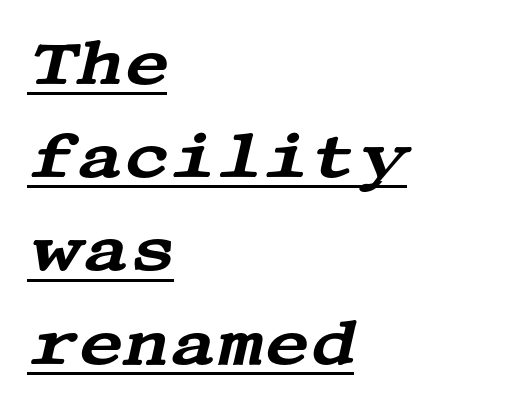
The image shows 63 px wide serif type, italic (leaning right); set left-aligned, normal line spacing (1.48x), normal letter spacing, underlined; medium stroke contrast and a large x-height.
